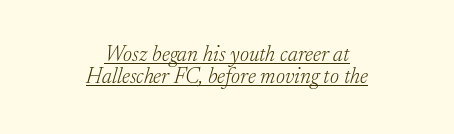
{"italic": "yes", "lean": "right", "slant_degrees": 17, "bold": "no", "underline": "yes", "align": "center", "line_spacing": "tight", "line_spacing_ratio": 1.01, "letter_spacing": "normal", "letter_spacing_em": 0.0, "glyph_px": 22}
